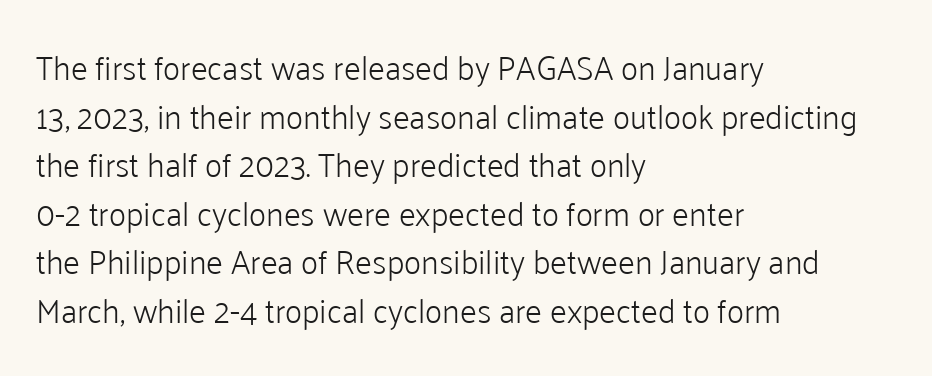
The image shows 33 px light sans-serif type, upright; set left-aligned, normal line spacing (1.47x), normal letter spacing, not underlined; low stroke contrast and a medium x-height.
